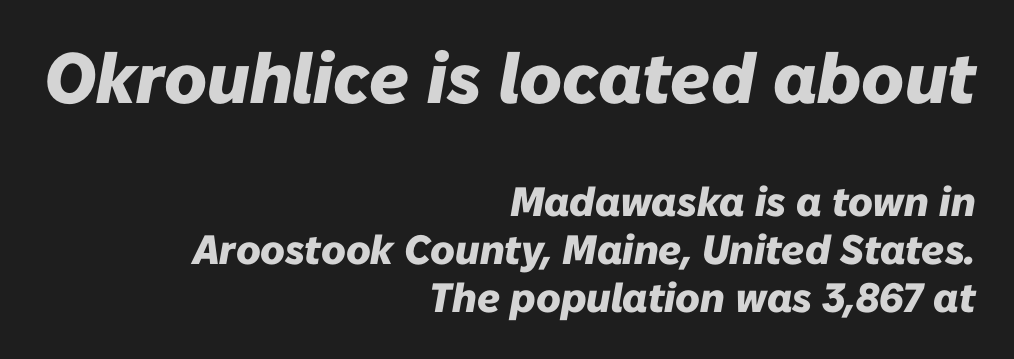
The image shows 71 px heavy type, italic (leaning right); set right-aligned, line spacing 1.17x, normal letter spacing, not underlined; the first (top) block is 1.73x larger; low stroke contrast and a medium x-height.
